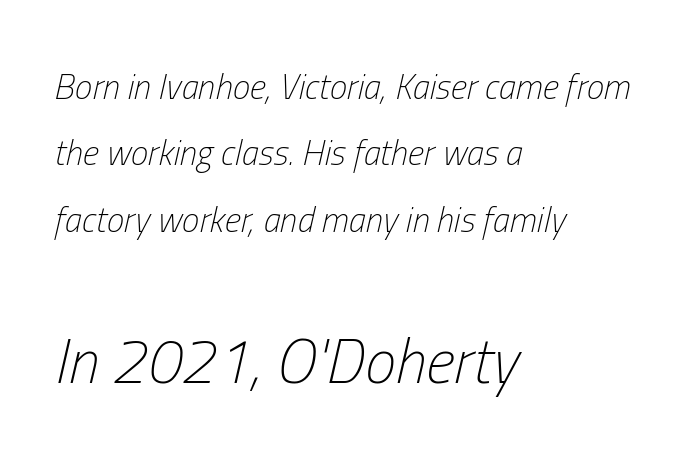
{"italic": "yes", "lean": "right", "slant_degrees": 13, "bold": "no", "weight": "light", "width": "condensed", "stroke_contrast": "low", "x_height": "medium", "monospaced": "no", "underline": "no", "align": "left", "line_spacing": "loose", "line_spacing_ratio": 1.9, "letter_spacing": "normal", "letter_spacing_em": 0.0, "larger_block": "second", "size_ratio": 1.77, "glyph_px": 62}
